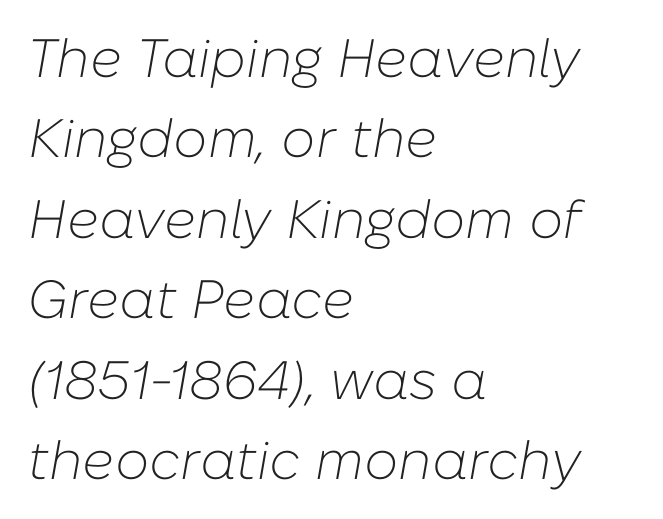
Q: Is the text bold? A: No.
Q: Is the text italic (slanted)? A: Yes, it leans right by about 10 degrees.
Q: Is the text underlined? A: No.
Q: How is the paragraph aligned? A: Left-aligned.
Q: Is the spacing between letters normal or unusually wide? A: Normal.
Q: Is the spacing between lines tight, normal or loose? A: Normal.
Q: Width (condensed, normal, or wide)? A: Normal.
Q: Stroke contrast? A: Low.
Q: x-height? A: Medium.
Q: Monospaced? A: No.
